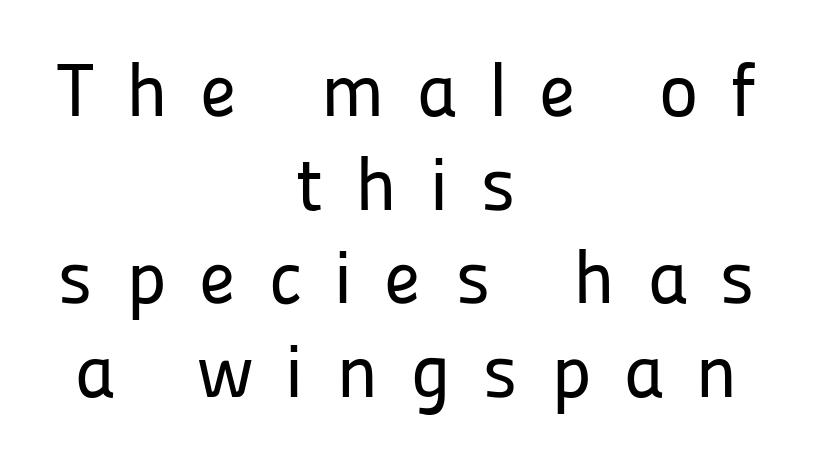
{"serif": "no", "italic": "no", "width": "normal", "stroke_contrast": "low", "x_height": "medium", "monospaced": "no", "underline": "no", "align": "center", "line_spacing": "normal", "line_spacing_ratio": 1.25, "letter_spacing": "wide", "letter_spacing_em": 0.43, "glyph_px": 75}
